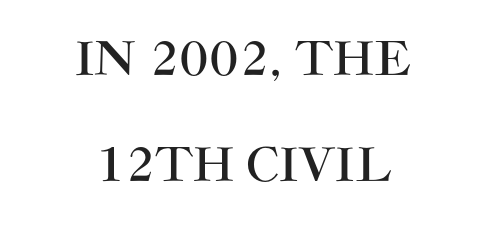
Q: Is the text italic (slanted)? A: No, it is upright.
Q: Is the typeface a serif or a sans-serif typeface? A: Sans-serif.
Q: Is the text underlined? A: No.
Q: How is the paragraph aligned? A: Centered.
Q: Is the spacing between letters normal or unusually wide? A: Normal.
Q: Is the spacing between lines tight, normal or loose? A: Loose.
Q: Width (condensed, normal, or wide)? A: Normal.
Q: Stroke contrast? A: High.
Q: x-height? A: Large.
Q: Monospaced? A: No.
